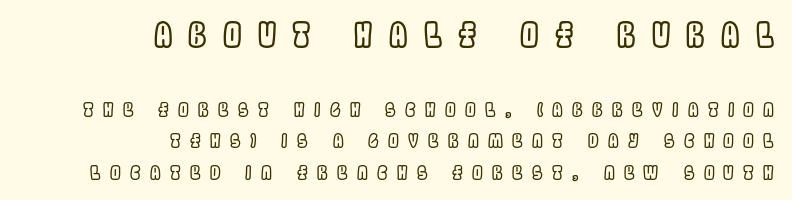
Casual observation: everything's shoved over to the right. These lines are rendered in a variable-pitch font. The leading is moderate, giving the passage an even texture. Has an underline been added? It has not.
